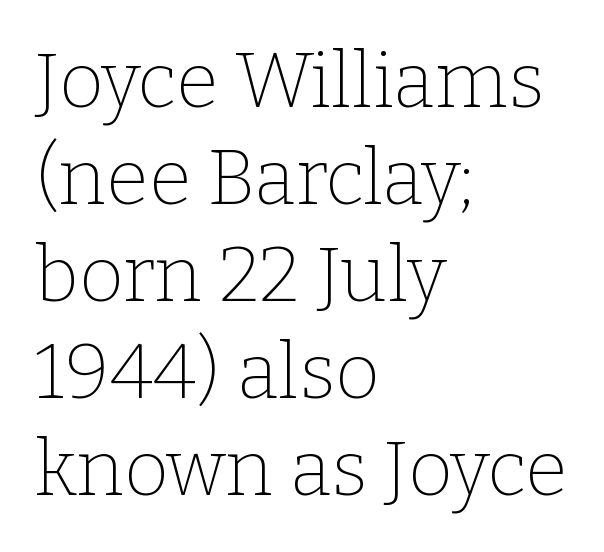
{"serif": "yes", "italic": "no", "bold": "no", "weight": "thin", "width": "normal", "stroke_contrast": "low", "x_height": "medium", "monospaced": "no", "underline": "no", "align": "left", "line_spacing": "normal", "line_spacing_ratio": 1.26, "letter_spacing": "normal", "letter_spacing_em": 0.0, "glyph_px": 77}
